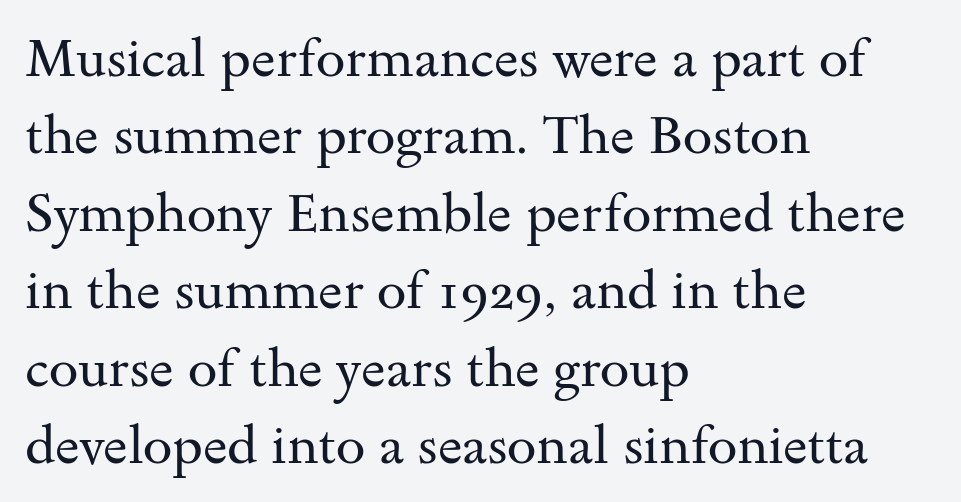
The image shows 53 px regular-weight, wide serif type, upright; set left-aligned, normal line spacing (1.46x), normal letter spacing, not underlined; medium stroke contrast and a small x-height.
